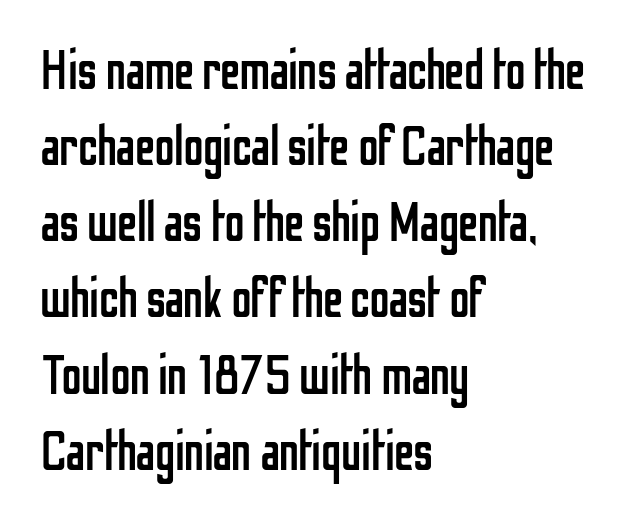
The setting favours the left margin, as ordinary paragraphs usually do. Serif or sans? Sans — the stroke terminals are bare. The cut favours lightness, reaching ordinary text weight at its darkest. Rule under the text: the space is simply empty.
